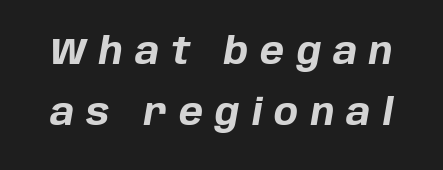
The image shows 36 px bold type, italic (leaning right); set normal line spacing (1.7x), unusually wide letter spacing (+0.34 em), not underlined; low stroke contrast and a large x-height.
